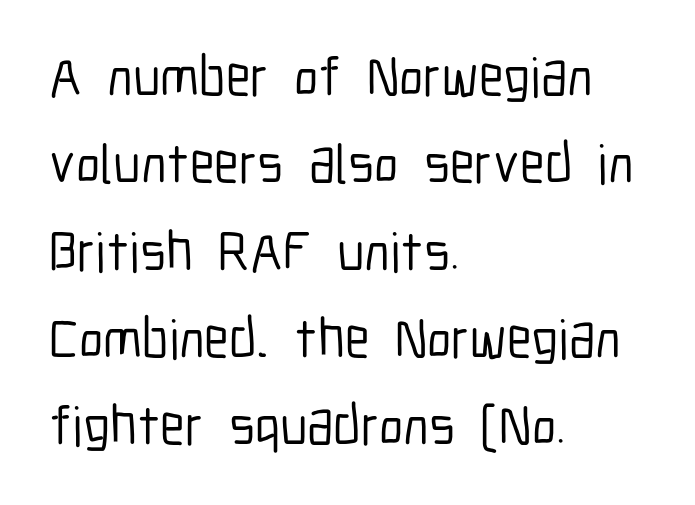
{"serif": "no", "italic": "no", "width": "condensed", "stroke_contrast": "low", "x_height": "medium", "monospaced": "no", "underline": "no", "align": "left", "line_spacing": "normal", "line_spacing_ratio": 1.56, "letter_spacing": "normal", "letter_spacing_em": 0.0, "glyph_px": 56}
